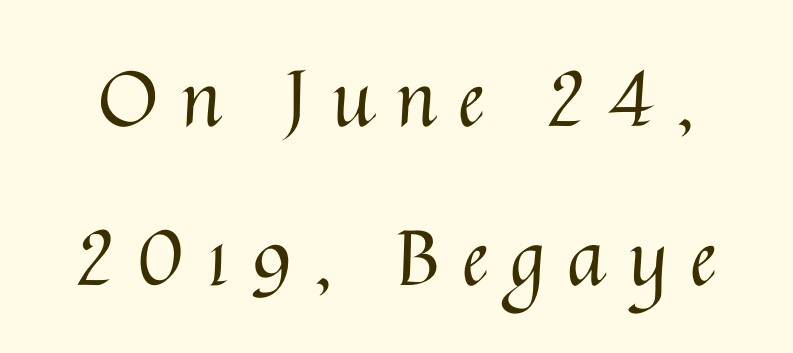
The lines are spread far apart with generous leading. Each word looks stretched out because of the extra space between its letters. Counters stay open thanks to moderate or lighter strokes. Here the designer chose a conventional face with non-uniform glyph widths. The string is rendered with underlining switched off.
